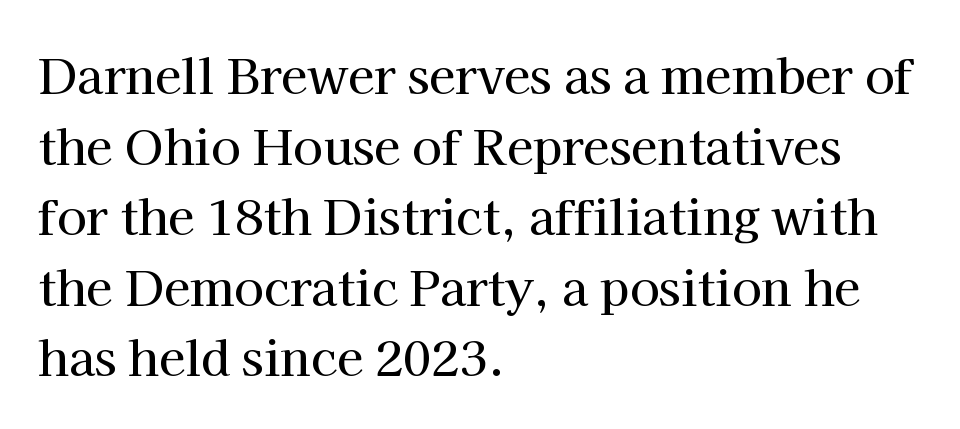
{"serif": "yes", "italic": "no", "width": "normal", "stroke_contrast": "high", "x_height": "medium", "monospaced": "no", "underline": "no", "align": "left", "line_spacing": "normal", "line_spacing_ratio": 1.47, "letter_spacing": "normal", "letter_spacing_em": 0.0, "glyph_px": 48}
